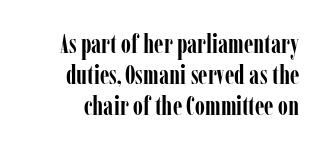
Rendered with straight, roman letterforms. You'd pick this weight for a headline — it's a proper bold. Anything drawn beneath the words? Only blank space. The tracking reads as untouched default to a designer's eye.
